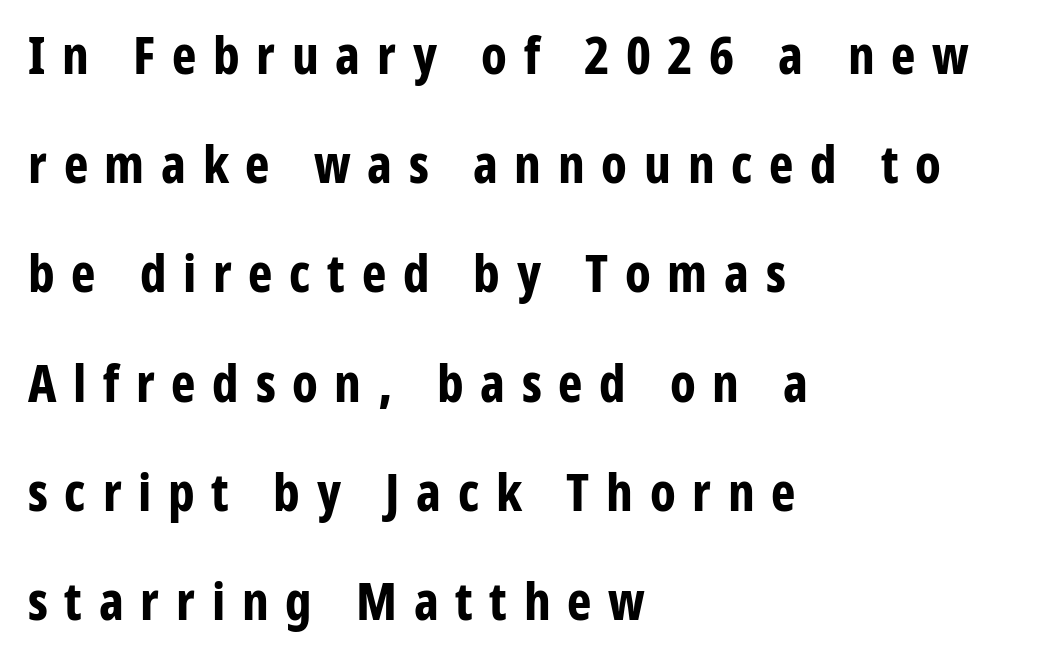
{"serif": "no", "italic": "no", "bold": "yes", "weight": "bold", "width": "condensed", "stroke_contrast": "low", "x_height": "medium", "monospaced": "no", "underline": "no", "align": "left", "line_spacing": "loose", "line_spacing_ratio": 2.1, "letter_spacing": "wide", "letter_spacing_em": 0.32, "glyph_px": 52}
